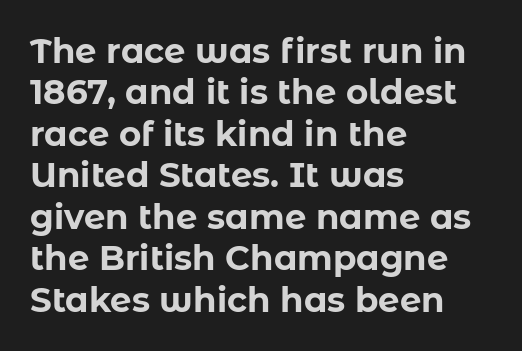
Q: Is the text bold? A: Yes.
Q: Is the text italic (slanted)? A: No, it is upright.
Q: Is the typeface a serif or a sans-serif typeface? A: Sans-serif.
Q: Is the text underlined? A: No.
Q: How is the paragraph aligned? A: Left-aligned.
Q: Is the spacing between letters normal or unusually wide? A: Normal.
Q: Width (condensed, normal, or wide)? A: Normal.
Q: Stroke contrast? A: Low.
Q: x-height? A: Medium.
Q: Monospaced? A: No.
